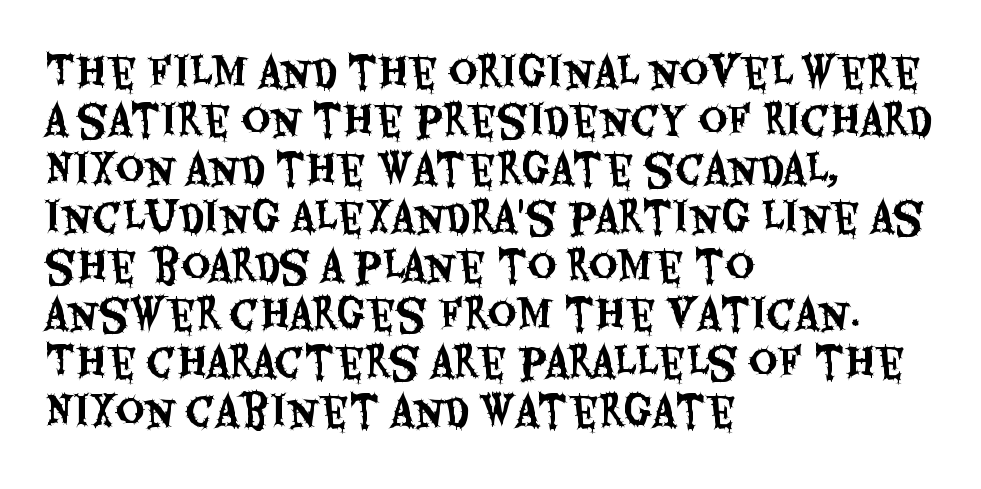
{"serif": "no", "italic": "no", "width": "condensed", "stroke_contrast": "medium", "x_height": "large", "monospaced": "no", "underline": "no", "align": "left", "line_spacing_ratio": 1.21, "letter_spacing": "normal", "letter_spacing_em": 0.0, "glyph_px": 40}
